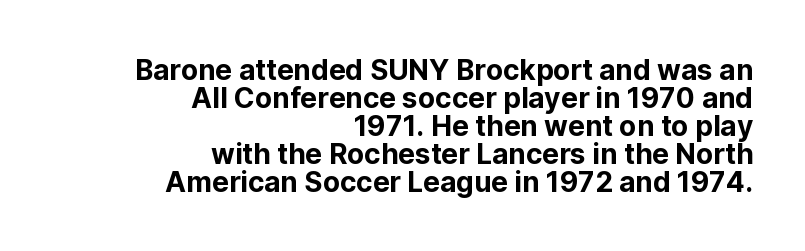
{"serif": "no", "italic": "no", "width": "normal", "stroke_contrast": "low", "x_height": "medium", "monospaced": "no", "underline": "no", "align": "right", "line_spacing": "tight", "line_spacing_ratio": 1.0, "letter_spacing": "normal", "letter_spacing_em": 0.0, "glyph_px": 28}
